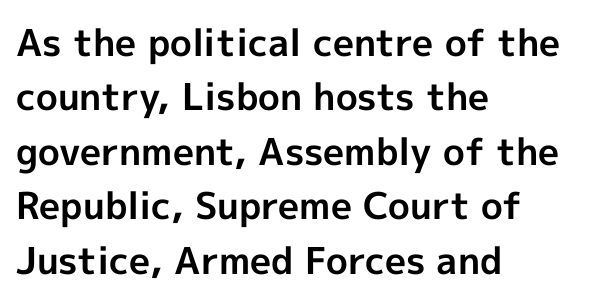
The image shows 37 px bold sans-serif type, upright; set left-aligned, normal line spacing (1.47x), normal letter spacing, not underlined; a medium x-height.
